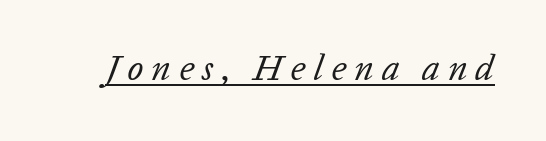
Q: Is the text bold? A: No.
Q: Is the text italic (slanted)? A: Yes, it leans right by about 20 degrees.
Q: Is the text underlined? A: Yes.
Q: Is the spacing between letters normal or unusually wide? A: Unusually wide.
Q: Width (condensed, normal, or wide)? A: Normal.
Q: Stroke contrast? A: Low.
Q: x-height? A: Medium.
Q: Monospaced? A: No.
